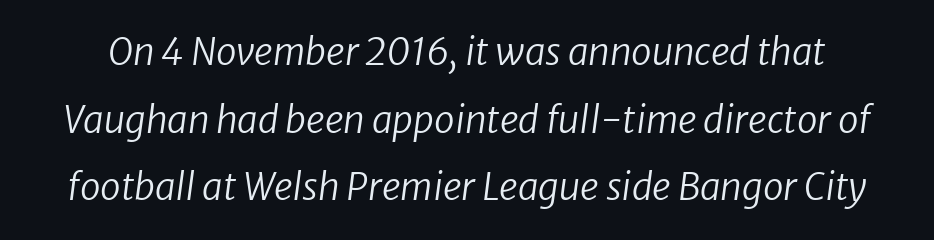
{"italic": "yes", "lean": "right", "slant_degrees": 8, "bold": "no", "weight": "regular", "width": "normal", "stroke_contrast": "low", "x_height": "medium", "monospaced": "no", "underline": "no", "line_spacing_ratio": 1.83, "letter_spacing": "normal", "letter_spacing_em": 0.0, "glyph_px": 37}
